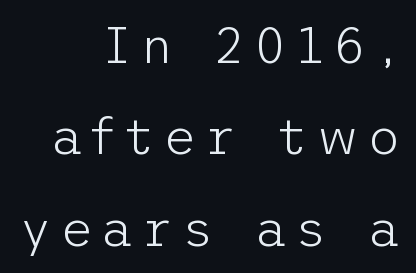
{"serif": "no", "italic": "no", "bold": "no", "weight": "light", "width": "normal", "stroke_contrast": "low", "x_height": "medium", "underline": "no", "align": "right", "line_spacing_ratio": 1.79, "glyph_px": 51}
